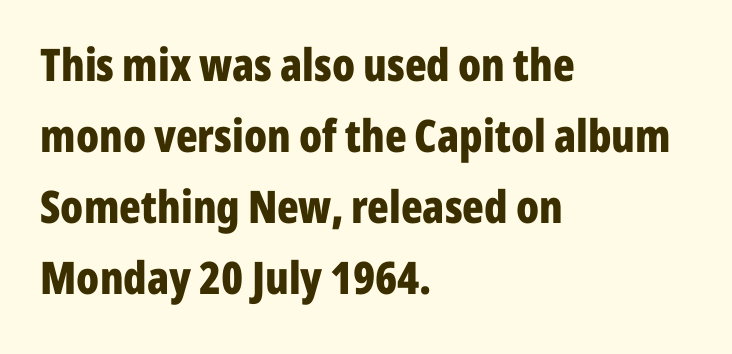
The image shows 45 px bold, condensed sans-serif type, upright; set left-aligned, normal line spacing (1.58x), normal letter spacing, not underlined; low stroke contrast and a medium x-height.
